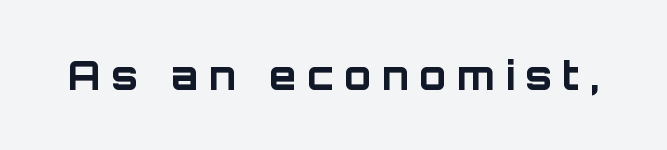
The image shows 39 px bold sans-serif type, upright; set unusually wide letter spacing (+0.27 em), not underlined; low stroke contrast and a large x-height.
